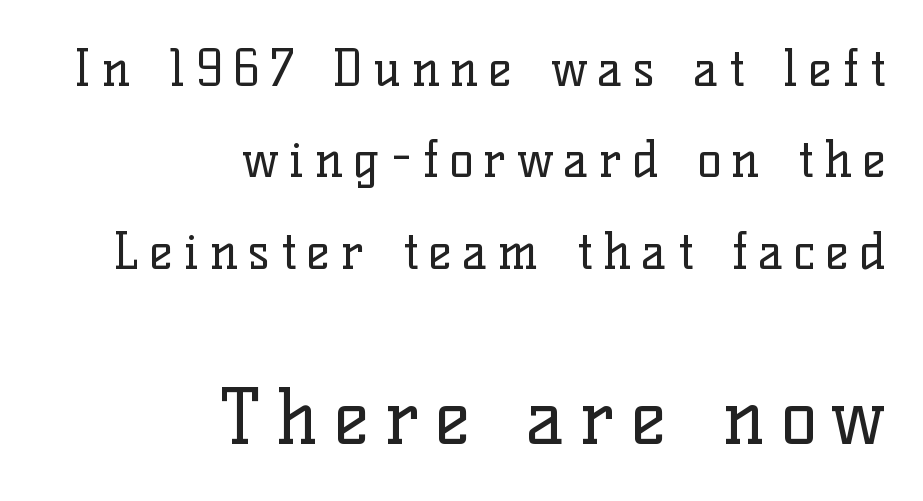
{"serif": "yes", "italic": "no", "bold": "no", "weight": "regular", "width": "normal", "stroke_contrast": "low", "x_height": "medium", "monospaced": "no", "underline": "no", "align": "right", "line_spacing_ratio": 1.83, "letter_spacing": "wide", "letter_spacing_em": 0.21, "larger_block": "second", "size_ratio": 1.5, "glyph_px": 75}
